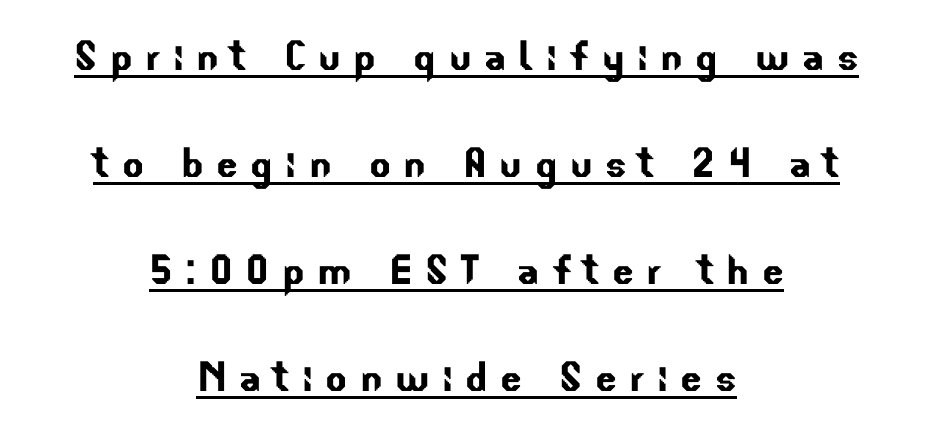
The typesetter chose a symmetrical, centered arrangement here. Quick note: underline on. Note the varied advance widths — an 'i' is clearly narrower than an 'm'. Nothing sits at the stroke ends, so this counts as sans-serif. The passage shown has open, widely tracked lettering throughout. The passage shown stacks its lines with a broad gap.
